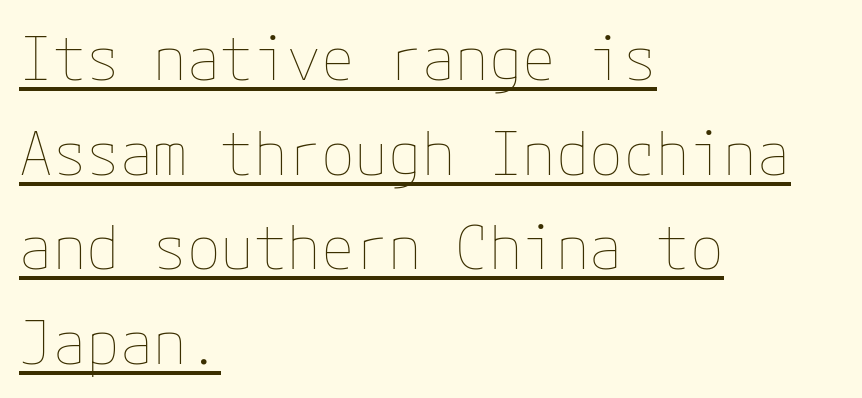
Q: Is the text bold? A: No.
Q: Is the text italic (slanted)? A: No, it is upright.
Q: Is the text underlined? A: Yes.
Q: How is the paragraph aligned? A: Left-aligned.
Q: Is the spacing between letters normal or unusually wide? A: Normal.
Q: Is the spacing between lines tight, normal or loose? A: Normal.
Q: Width (condensed, normal, or wide)? A: Normal.
Q: Stroke contrast? A: Low.
Q: x-height? A: Medium.
